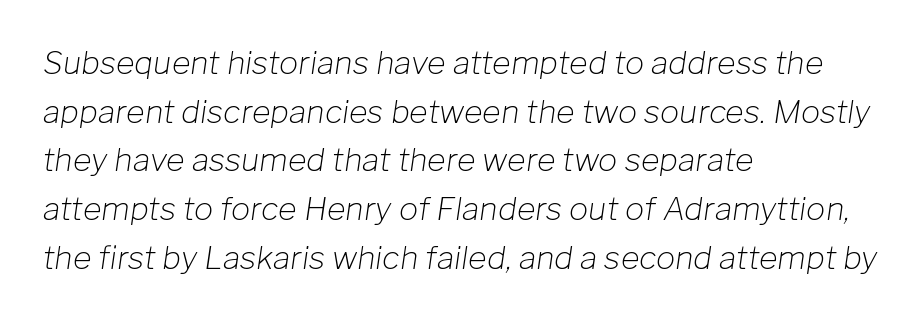
Each stroke keeps to a modest, everyday thickness or less. Line beginnings align vertically; line endings do not. The font's italic variant was chosen for this text. This sample has the flowing, uneven cadence of proportional lettering. Beneath every word, the page is bare.
